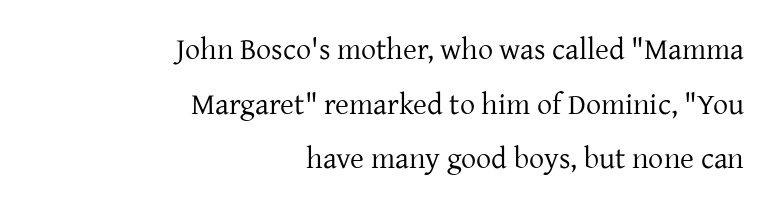
Q: Is the text bold? A: No.
Q: Is the text italic (slanted)? A: No, it is upright.
Q: Is the typeface a serif or a sans-serif typeface? A: Serif.
Q: Is the text underlined? A: No.
Q: How is the paragraph aligned? A: Right-aligned.
Q: Is the spacing between letters normal or unusually wide? A: Normal.
Q: Width (condensed, normal, or wide)? A: Normal.
Q: Stroke contrast? A: Low.
Q: x-height? A: Medium.
Q: Monospaced? A: No.
